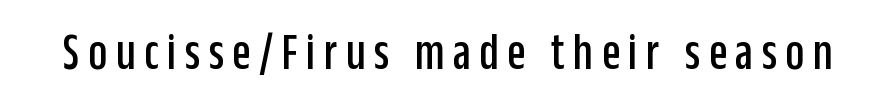
Q: Is the text italic (slanted)? A: No, it is upright.
Q: Is the typeface a serif or a sans-serif typeface? A: Sans-serif.
Q: Is the text underlined? A: No.
Q: Width (condensed, normal, or wide)? A: Condensed.
Q: Stroke contrast? A: Low.
Q: x-height? A: Large.
Q: Monospaced? A: No.
